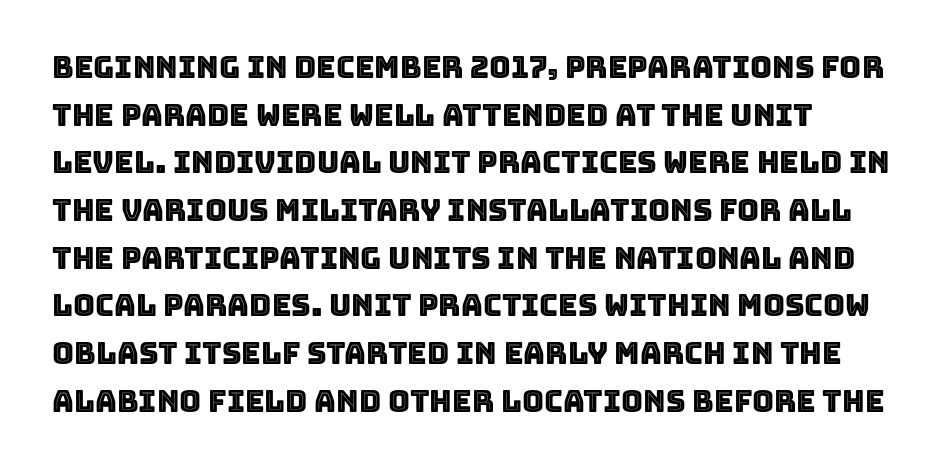
{"italic": "no", "width": "normal", "x_height": "large", "monospaced": "no", "underline": "no", "line_spacing": "normal", "line_spacing_ratio": 1.59, "letter_spacing": "normal", "letter_spacing_em": 0.0, "glyph_px": 30}
